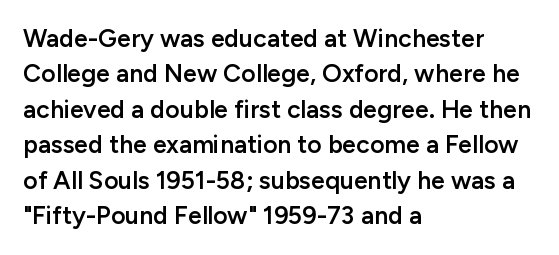
The image shows 25 px text type, upright; set left-aligned, normal line spacing (1.42x), normal letter spacing, not underlined.
